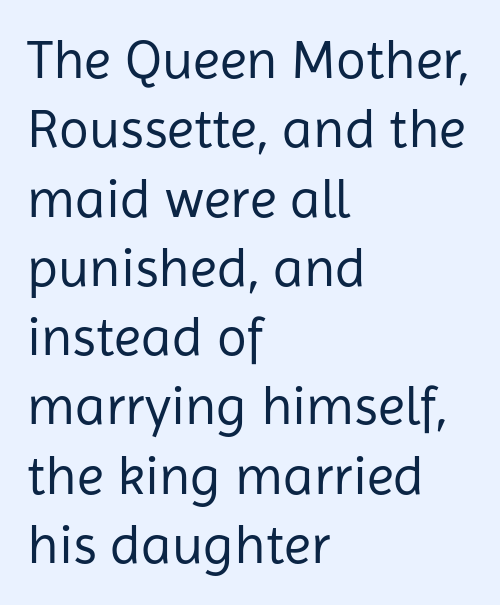
The image shows 55 px regular-weight sans-serif type, upright; set left-aligned, normal line spacing (1.26x), normal letter spacing, not underlined; low stroke contrast and a medium x-height.
